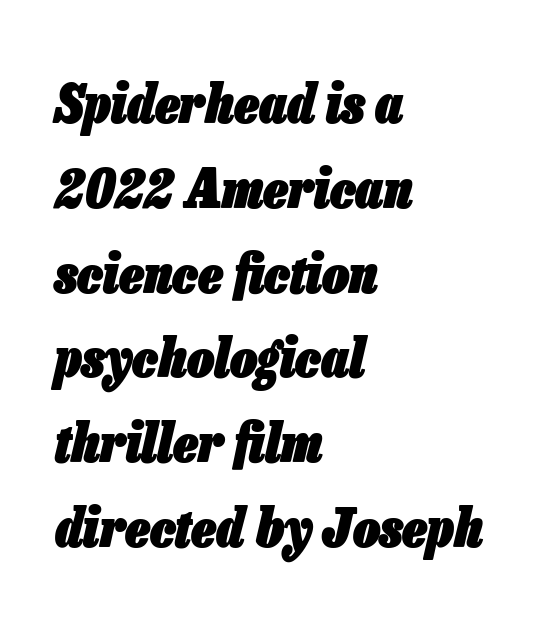
Q: Is the text bold? A: Yes.
Q: Is the text italic (slanted)? A: Yes, it leans right by about 13 degrees.
Q: Is the text underlined? A: No.
Q: How is the paragraph aligned? A: Left-aligned.
Q: Is the spacing between letters normal or unusually wide? A: Normal.
Q: Is the spacing between lines tight, normal or loose? A: Normal.
Q: Width (condensed, normal, or wide)? A: Condensed.
Q: Stroke contrast? A: Low.
Q: x-height? A: Medium.
Q: Monospaced? A: No.
